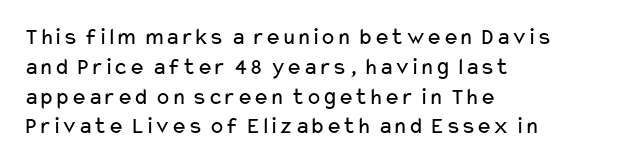
Q: Is the text bold? A: No.
Q: Is the text italic (slanted)? A: No, it is upright.
Q: Is the text underlined? A: No.
Q: How is the paragraph aligned? A: Left-aligned.
Q: Is the spacing between letters normal or unusually wide? A: Normal.
